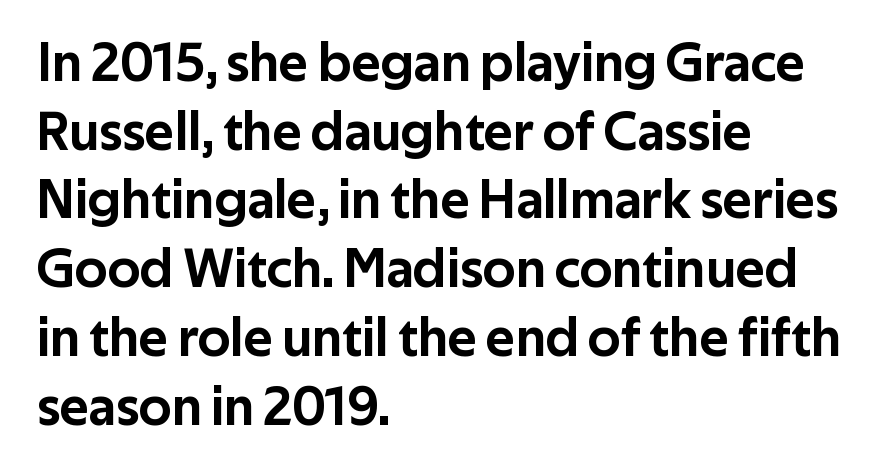
The image shows 55 px sans-serif type, upright; set left-aligned, normal line spacing (1.25x), normal letter spacing, not underlined; low stroke contrast and a medium x-height.
